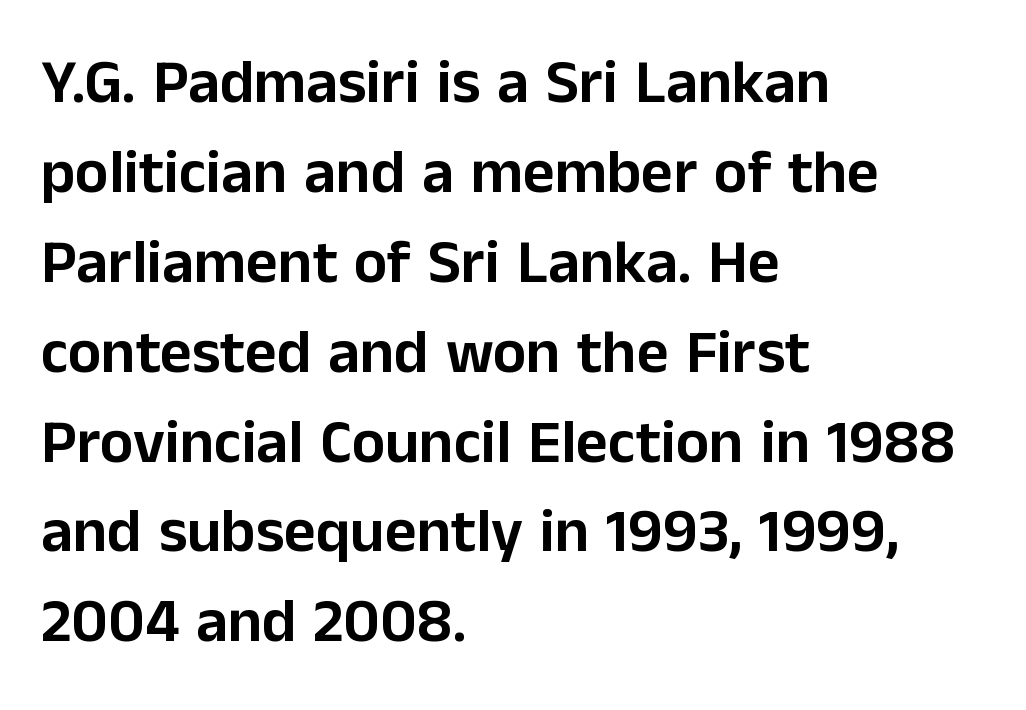
{"serif": "no", "italic": "no", "width": "normal", "stroke_contrast": "low", "x_height": "medium", "monospaced": "no", "underline": "no", "align": "left", "line_spacing": "normal", "line_spacing_ratio": 1.45, "letter_spacing": "normal", "letter_spacing_em": 0.0, "glyph_px": 62}
